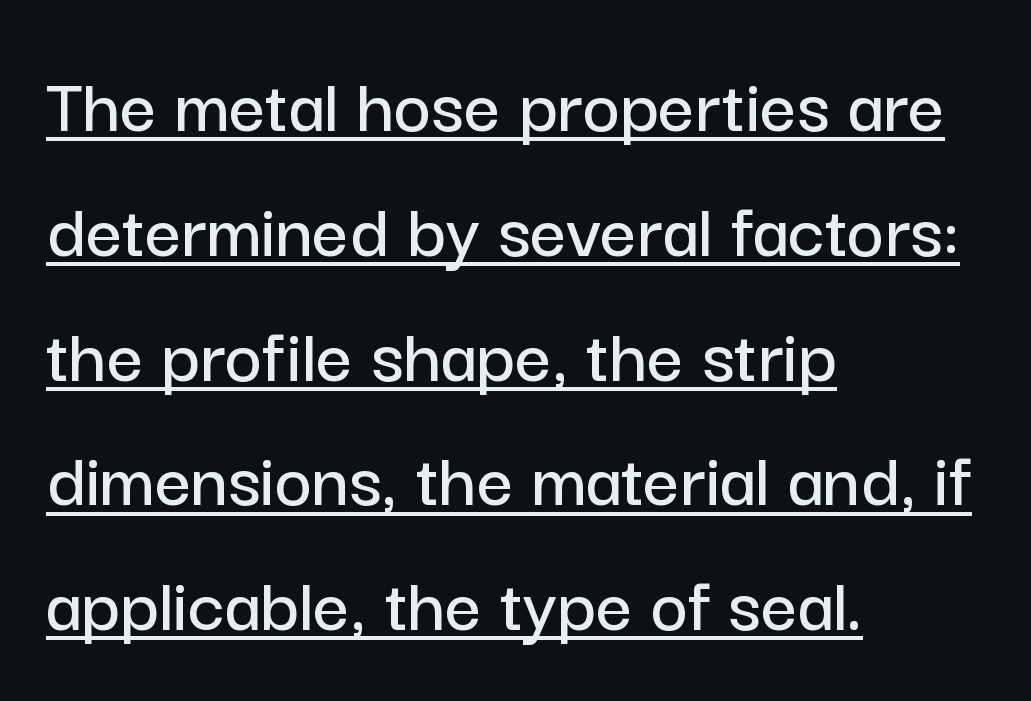
Rows of type keep a routine distance in the vertical direction. The line texture is even and compact thanks to regular tracking. Notice how the passage keeps a crisp vertical edge on the left only. Are there feet on the stems? There aren't — it's a sans. Proportional: the letters do not fall into vertical columns. These characters rest on top of a visible drawn line.
